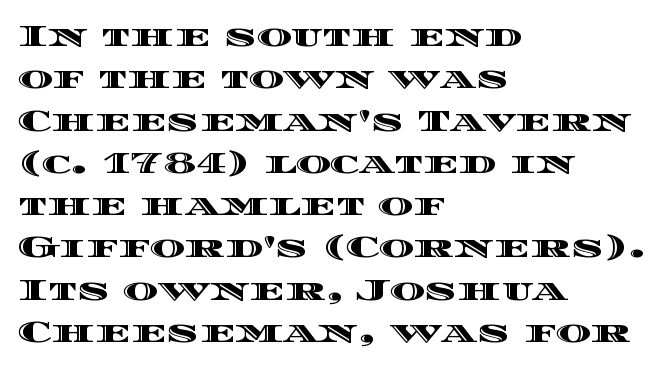
The image shows 30 px wide type, upright; set left-aligned, normal line spacing (1.41x), normal letter spacing, not underlined; a large x-height.
